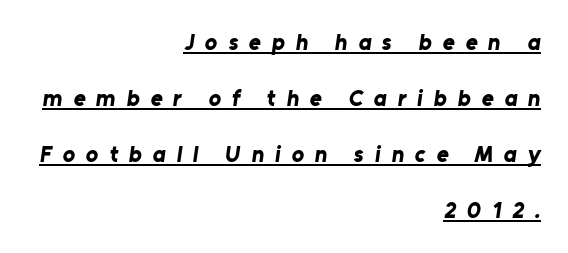
Q: Is the text bold? A: Yes.
Q: Is the text underlined? A: Yes.
Q: How is the paragraph aligned? A: Right-aligned.
Q: Is the spacing between letters normal or unusually wide? A: Unusually wide.
Q: Is the spacing between lines tight, normal or loose? A: Loose.
